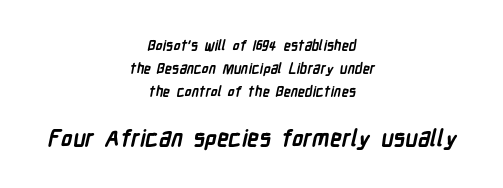
The image shows 23 px bold type; set centered, normal line spacing (1.65x), normal letter spacing, not underlined; the second (bottom) block is 1.64x larger.
